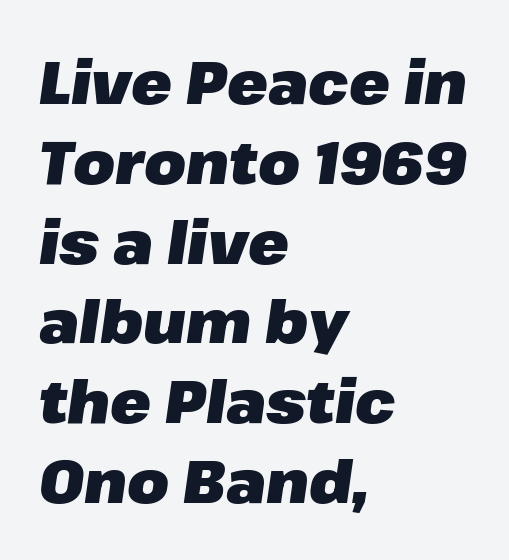
Q: Is the text bold? A: Yes.
Q: Is the text italic (slanted)? A: Yes, it leans right by about 8 degrees.
Q: Is the text underlined? A: No.
Q: How is the paragraph aligned? A: Left-aligned.
Q: Is the spacing between letters normal or unusually wide? A: Normal.
Q: Is the spacing between lines tight, normal or loose? A: Normal.
Q: Width (condensed, normal, or wide)? A: Normal.
Q: Stroke contrast? A: Low.
Q: x-height? A: Medium.
Q: Monospaced? A: No.
